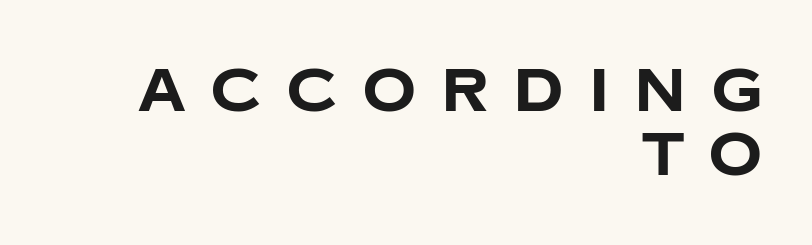
The image shows 60 px bold sans-serif type, upright; set right-aligned, tight line spacing (1.06x), unusually wide letter spacing (+0.41 em), not underlined; low stroke contrast and a large x-height.
